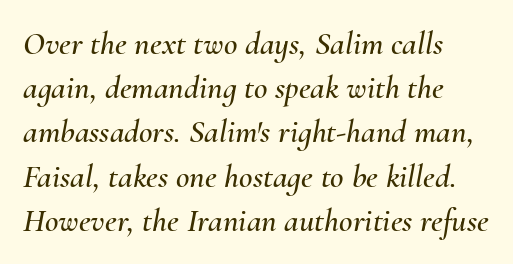
The image shows 33 px text type, italic (leaning right); set left-aligned, normal line spacing (1.34x), normal letter spacing, not underlined; medium stroke contrast and a small x-height.
